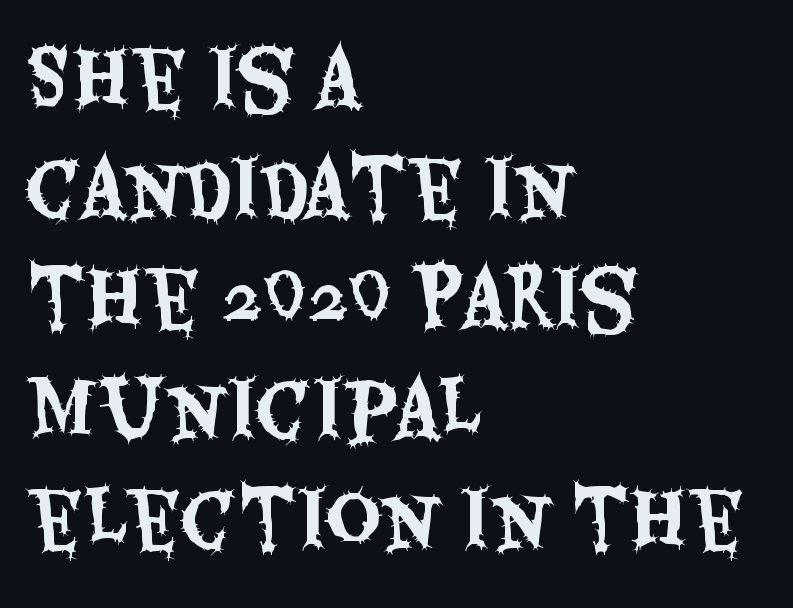
The image shows 76 px condensed sans-serif type, upright; set left-aligned, normal line spacing (1.45x), normal letter spacing, not underlined; medium stroke contrast and a large x-height.
